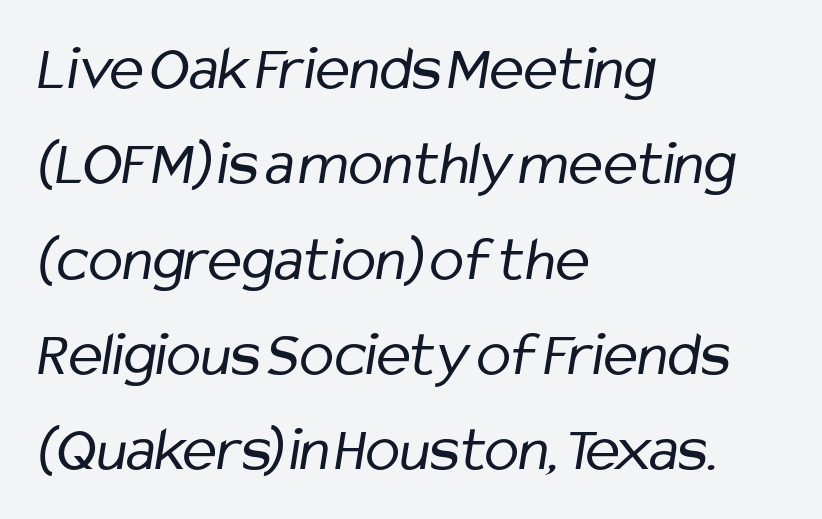
{"serif": "no", "bold": "no", "weight": "regular", "width": "condensed", "stroke_contrast": "low", "x_height": "medium", "monospaced": "no", "underline": "no", "align": "left", "line_spacing": "normal", "line_spacing_ratio": 1.49, "letter_spacing": "normal", "letter_spacing_em": 0.0, "glyph_px": 64}
